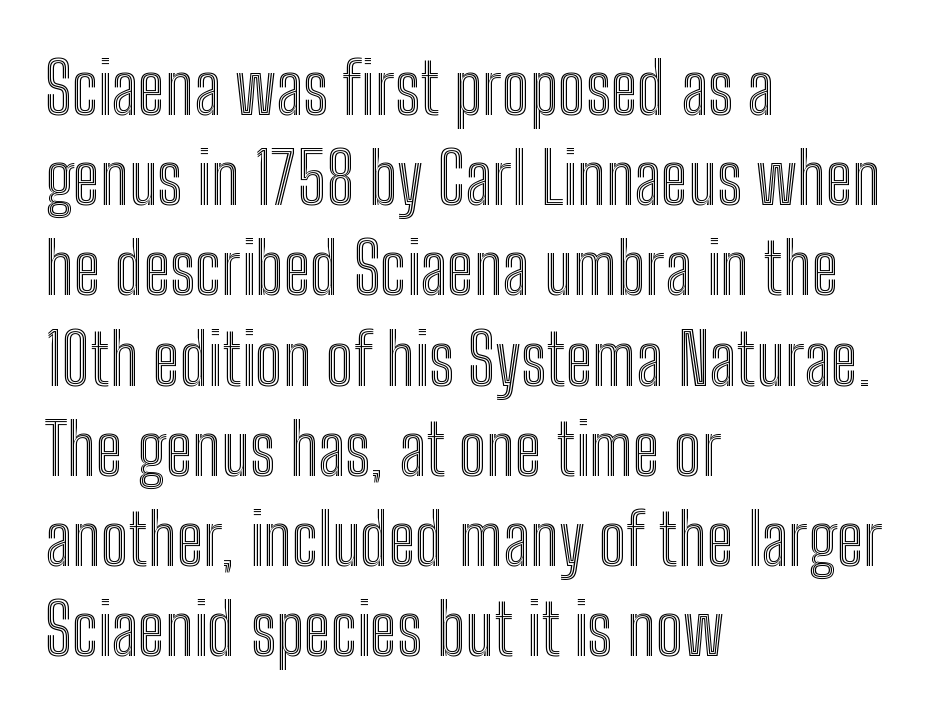
The image shows 71 px condensed type, upright; set left-aligned, normal line spacing (1.27x), normal letter spacing, not underlined; a medium x-height.
